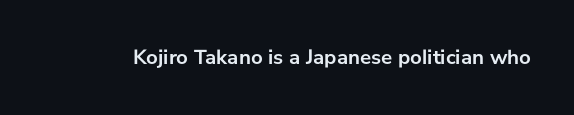
Q: Is the text bold? A: Yes.
Q: Is the text italic (slanted)? A: No, it is upright.
Q: Is the text underlined? A: No.
Q: Is the spacing between letters normal or unusually wide? A: Normal.
